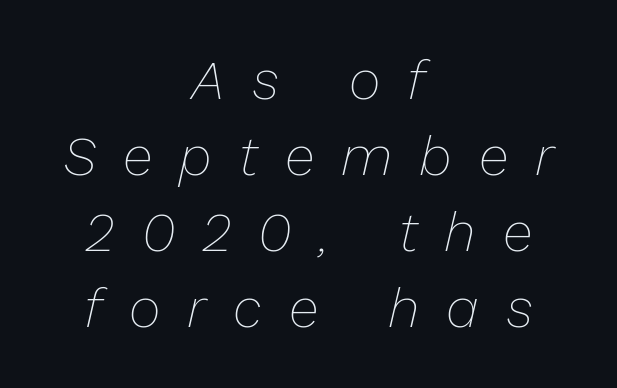
{"italic": "yes", "lean": "right", "slant_degrees": 13, "bold": "no", "weight": "thin", "width": "normal", "stroke_contrast": "low", "x_height": "medium", "monospaced": "no", "underline": "no", "align": "center", "line_spacing": "normal", "line_spacing_ratio": 1.38, "letter_spacing": "wide", "letter_spacing_em": 0.49, "glyph_px": 55}
